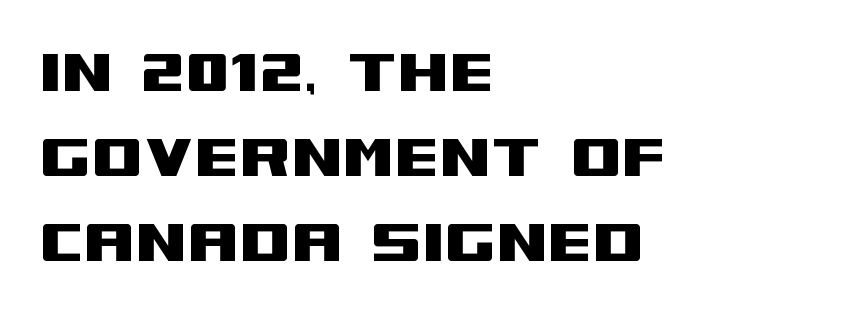
The letters advance in unequal steps, a hallmark of proportional type. Whoever set this chose condensed vertical rhythm over breathing room. The typography opts for an upright posture over an oblique one. Look at the bottom of the vertical strokes: they stop flat, with no serifs. In terms of letterspacing, this is plain default setting. Unmarked baselines from the first word to the last.
